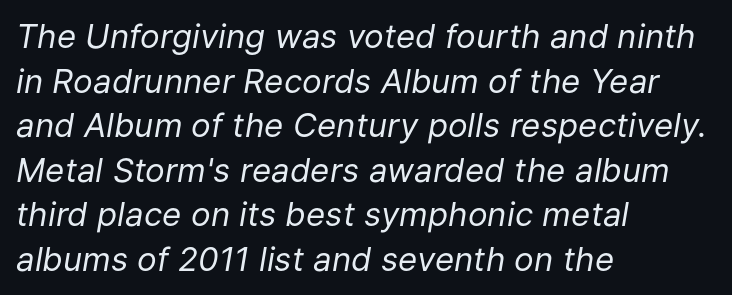
{"italic": "yes", "lean": "right", "slant_degrees": 9, "bold": "no", "weight": "regular", "width": "normal", "stroke_contrast": "low", "x_height": "medium", "monospaced": "no", "underline": "no", "align": "left", "line_spacing": "normal", "line_spacing_ratio": 1.35, "letter_spacing": "normal", "letter_spacing_em": 0.0, "glyph_px": 33}
